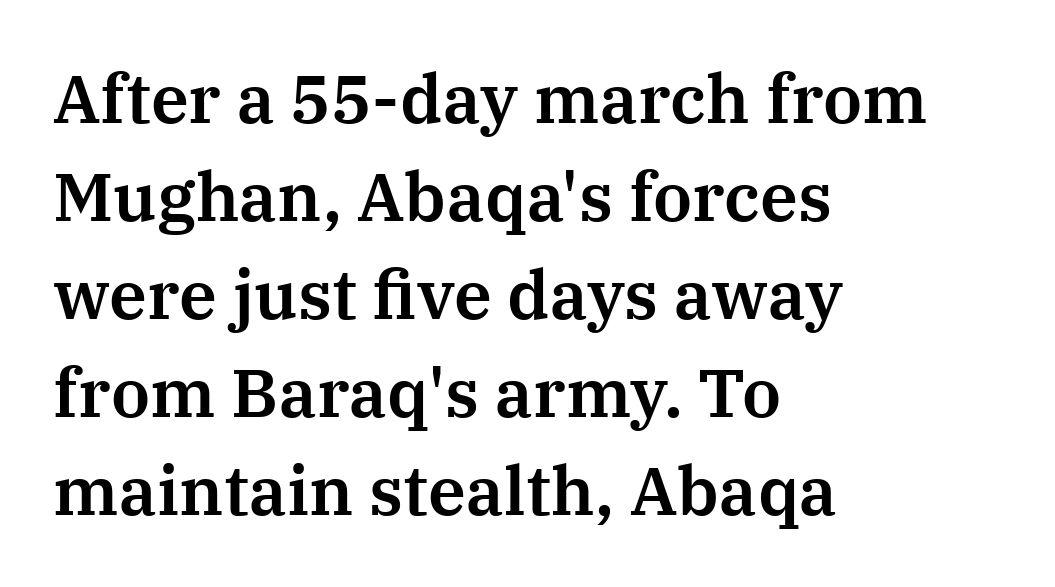
The image shows 68 px serif type, upright; set left-aligned, normal line spacing (1.44x), normal letter spacing, not underlined; medium stroke contrast and a medium x-height.
